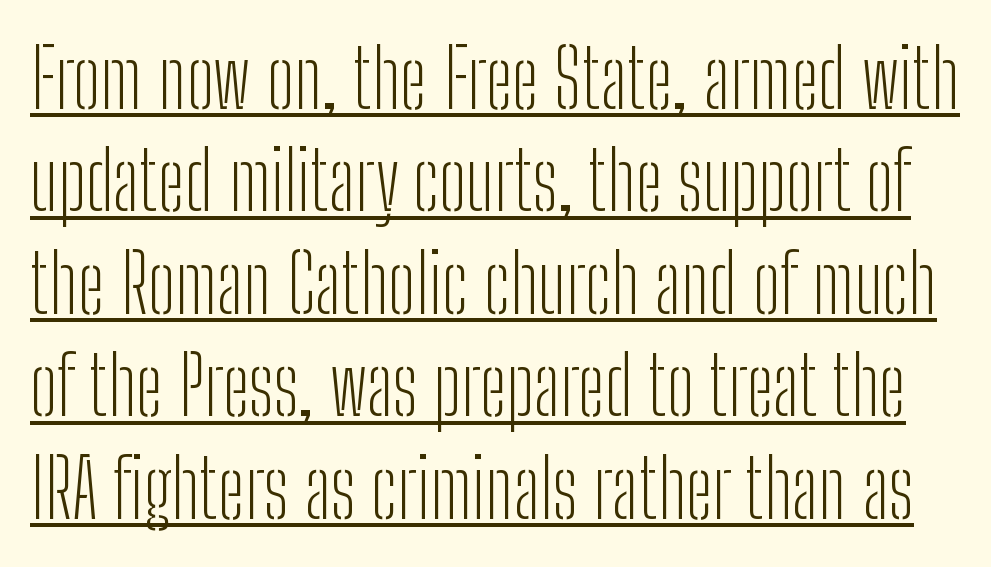
{"serif": "no", "italic": "no", "bold": "no", "weight": "light", "width": "condensed", "stroke_contrast": "low", "x_height": "medium", "monospaced": "no", "underline": "yes", "line_spacing": "normal", "line_spacing_ratio": 1.28, "letter_spacing": "normal", "letter_spacing_em": 0.0, "glyph_px": 80}
